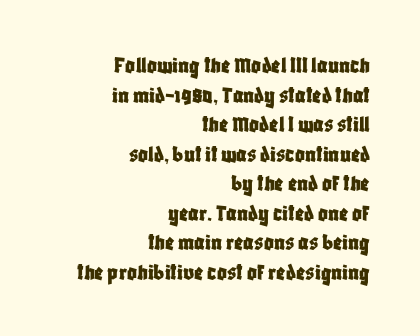
Horizontally, the lines are justified to the trailing edge only. The words here are not underlined. Students, note that the glyphs here touch the page at normal intervals. The axis of the letterforms is exactly vertical.
